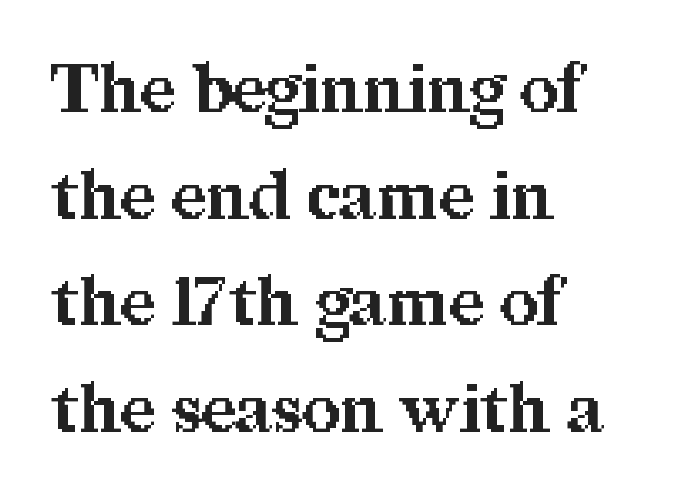
The image shows 67 px bold serif type, upright; set left-aligned, normal line spacing (1.59x), normal letter spacing, not underlined; medium stroke contrast and a medium x-height.
